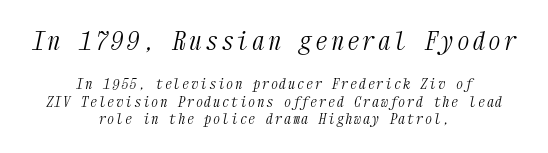
Italic? Definitely — the glyphs are oblique. On a weight scale, this lands at 450 or below. Underlining? Definitely not there. Neither beginnings nor endings align; midpoints do.
